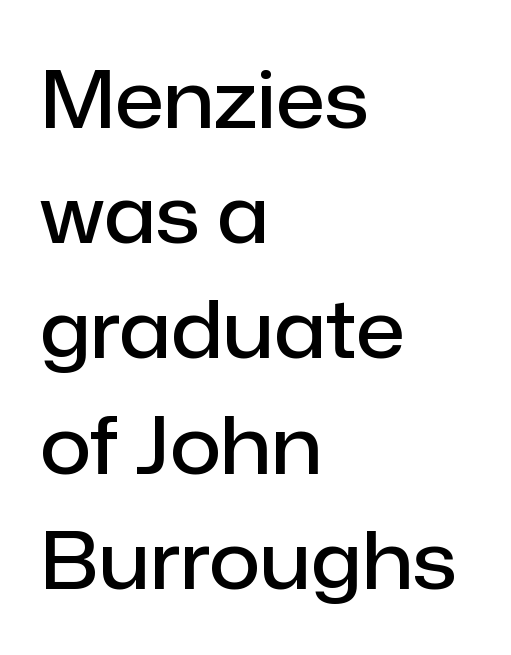
{"serif": "no", "italic": "no", "bold": "semi", "weight": "semibold", "width": "normal", "stroke_contrast": "low", "x_height": "medium", "monospaced": "no", "underline": "no", "align": "left", "line_spacing": "normal", "line_spacing_ratio": 1.44, "letter_spacing": "normal", "letter_spacing_em": 0.0, "glyph_px": 80}
